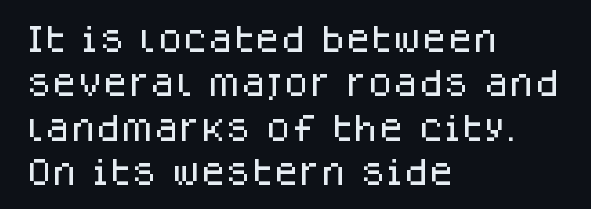
The image shows 29 px sans-serif type, upright; set left-aligned, normal line spacing (1.53x), normal letter spacing, not underlined; low stroke contrast and a large x-height.
